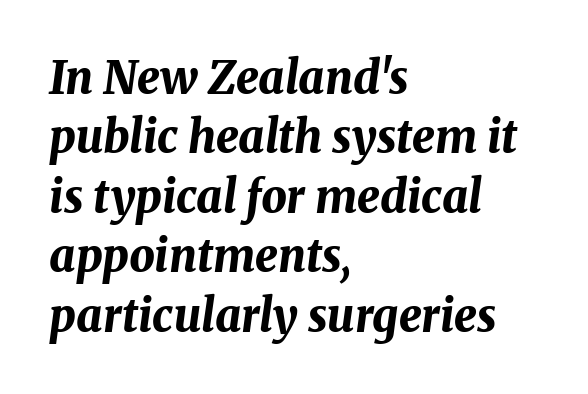
Q: Is the text bold? A: Yes.
Q: Is the text italic (slanted)? A: Yes, it leans right by about 8 degrees.
Q: Is the text underlined? A: No.
Q: How is the paragraph aligned? A: Left-aligned.
Q: Is the spacing between letters normal or unusually wide? A: Normal.
Q: Is the spacing between lines tight, normal or loose? A: Normal.
Q: Width (condensed, normal, or wide)? A: Normal.
Q: Stroke contrast? A: Medium.
Q: x-height? A: Medium.
Q: Monospaced? A: No.
